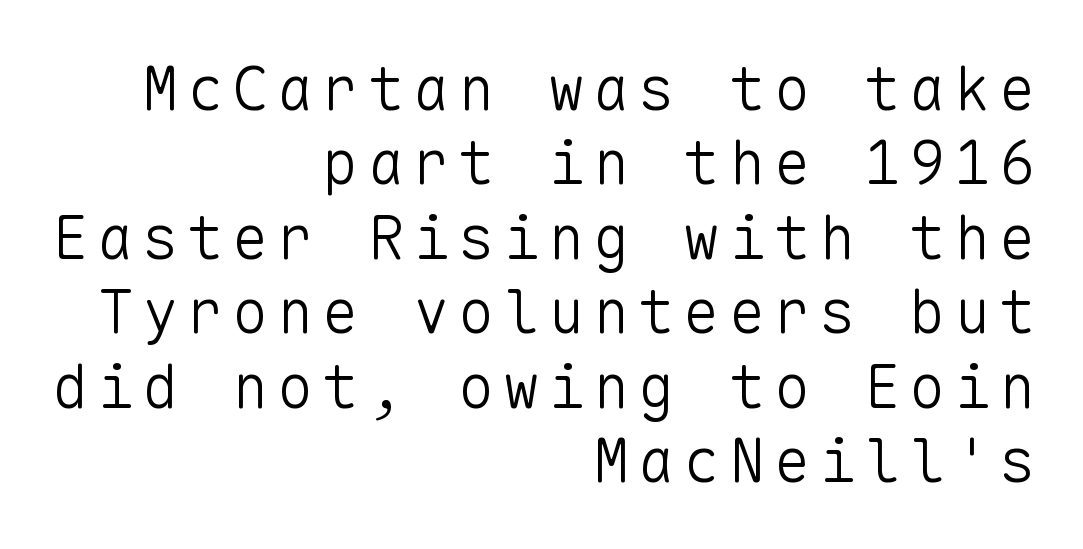
The font family rendered here belongs to the sans-serif group. Descender tails drop into unmarked territory. Nothing heavy about these letters — not bold at all. Do the characters align in a grid? Yes, the font is monospaced. All the whitespace from short lines collects on the left. The lettering holds an erect, upright posture throughout.
